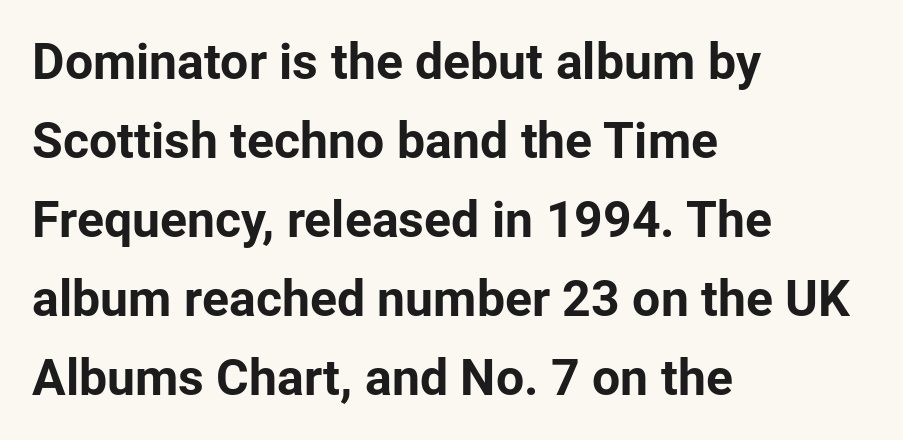
The image shows 50 px bold sans-serif type, upright; set left-aligned, normal line spacing (1.58x), normal letter spacing, not underlined; low stroke contrast and a medium x-height.
